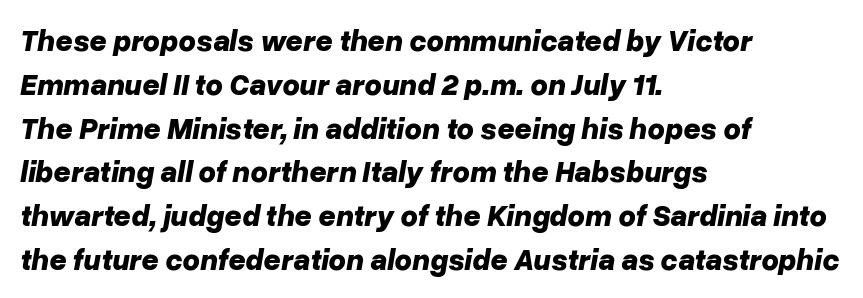
{"italic": "yes", "lean": "right", "slant_degrees": 10, "bold": "yes", "weight": "bold", "width": "normal", "stroke_contrast": "low", "x_height": "medium", "monospaced": "no", "underline": "no", "align": "left", "line_spacing": "normal", "line_spacing_ratio": 1.46, "letter_spacing": "normal", "letter_spacing_em": 0.0, "glyph_px": 30}
